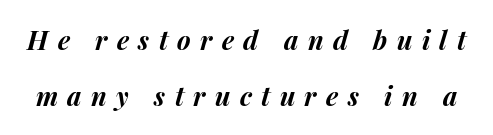
The rendering inserts visible extra space after every character. Words float on clear page, feet unadorned. The face used here has a pronounced slope to its letters. How heavy is the stroke? Heavy — this is a bold. Quick note: interline space is abundant.
